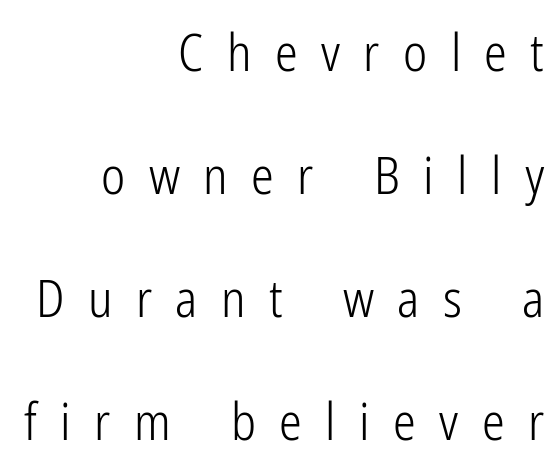
Q: Is the text bold? A: No.
Q: Is the text italic (slanted)? A: No, it is upright.
Q: Is the typeface a serif or a sans-serif typeface? A: Sans-serif.
Q: Is the text underlined? A: No.
Q: How is the paragraph aligned? A: Right-aligned.
Q: Is the spacing between letters normal or unusually wide? A: Unusually wide.
Q: Is the spacing between lines tight, normal or loose? A: Loose.
Q: Width (condensed, normal, or wide)? A: Condensed.
Q: Stroke contrast? A: Low.
Q: x-height? A: Medium.
Q: Monospaced? A: No.
